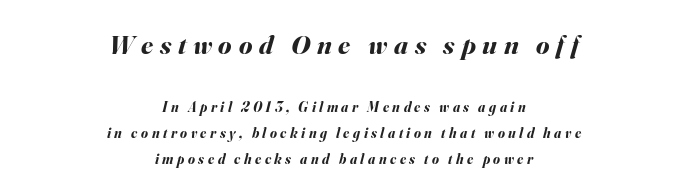
The image shows 27 px bold type, italic (leaning right); set centered, line spacing 1.84x, unusually wide letter spacing (+0.25 em), not underlined; the first (top) block is 1.93x larger.
